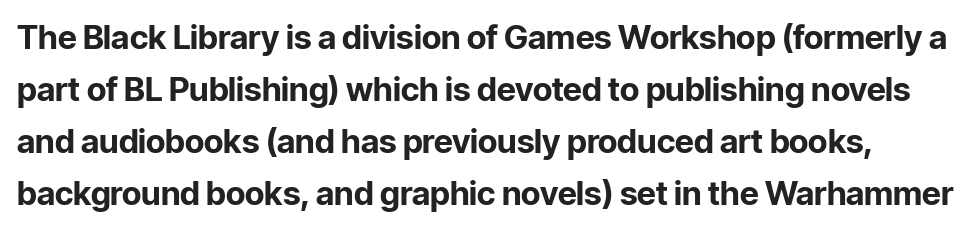
Q: Is the text bold? A: Yes.
Q: Is the text italic (slanted)? A: No, it is upright.
Q: Is the typeface a serif or a sans-serif typeface? A: Sans-serif.
Q: Is the text underlined? A: No.
Q: Is the spacing between letters normal or unusually wide? A: Normal.
Q: Is the spacing between lines tight, normal or loose? A: Normal.
Q: Width (condensed, normal, or wide)? A: Normal.
Q: Stroke contrast? A: Low.
Q: x-height? A: Medium.
Q: Monospaced? A: No.
